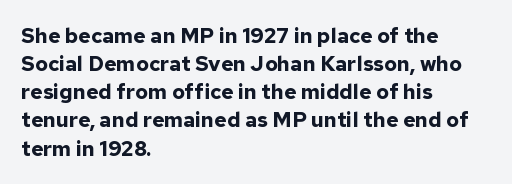
The image shows 21 px bold type, upright; set left-aligned, normal line spacing (1.34x), normal letter spacing, not underlined.
